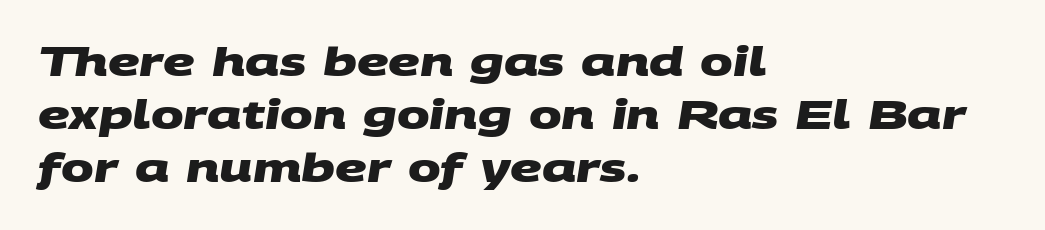
Evenly set lines give the paragraph a standard silhouette. This rendering features lettering with no underline. The face used here is a sans, in the tradition of grotesques and geometrics. Glyph-to-glyph distance matches everyday printed text. You could not count columns in this text — the font is proportionally spaced.
